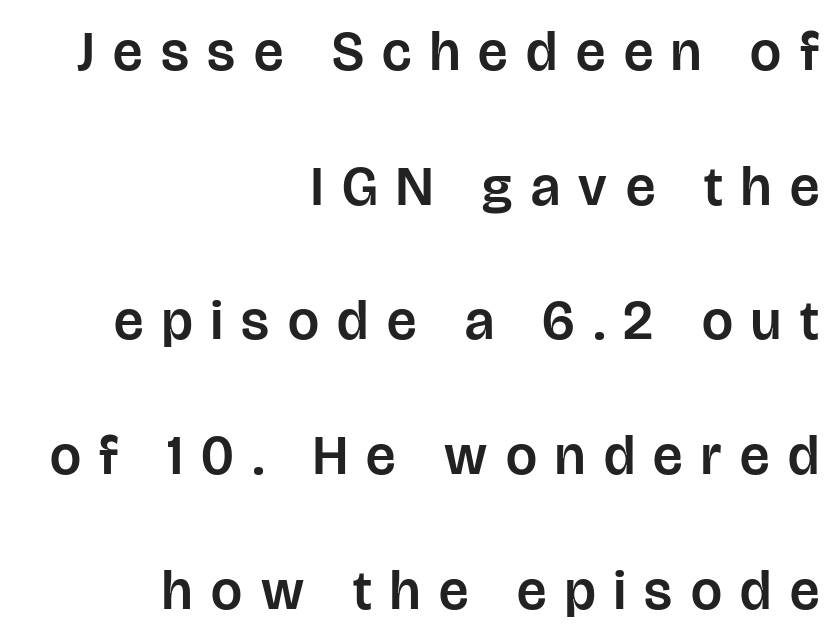
The image shows 55 px sans-serif type, upright; set right-aligned, loose line spacing (2.45x), unusually wide letter spacing (+0.34 em), not underlined; low stroke contrast and a large x-height.
